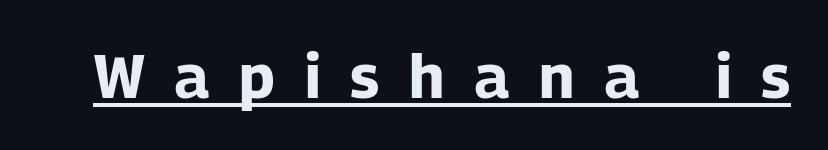
Style check: upright. Heavy-handed strokes throughout: this text is bold. There is plenty of visible air inserted between adjacent glyphs. The sample's only ornament is a line tracing under the words. Looks like regular typesetting: each glyph gets only the width it needs.
